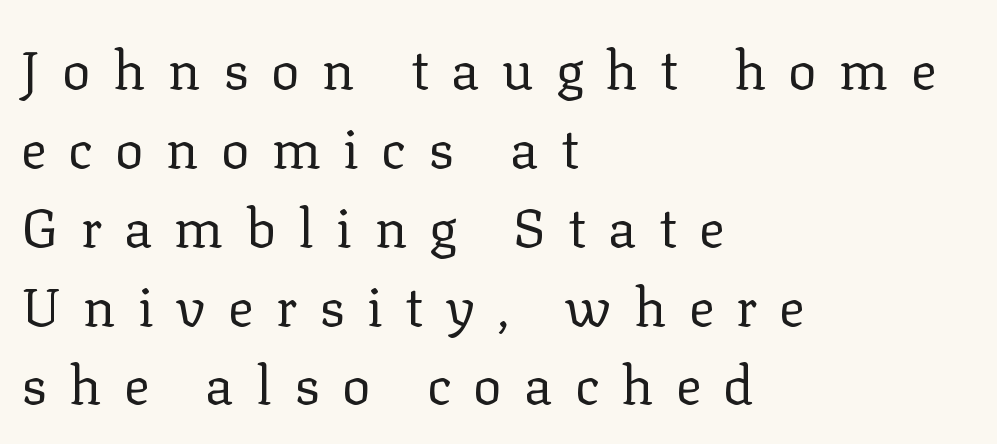
The image shows 54 px regular-weight serif type, upright; set left-aligned, normal line spacing (1.46x), unusually wide letter spacing (+0.41 em), not underlined; low stroke contrast and a medium x-height.
